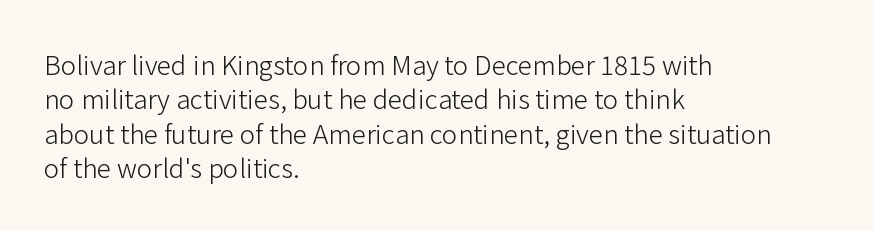
Leftover space on each line is placed entirely after the last word. Notice how the stems are strictly vertical — no italics here. The rendering uses a moderate line-height, typical for paragraphs. Underlining? Definitely not there. A light-to-regular cut is what we see here.
